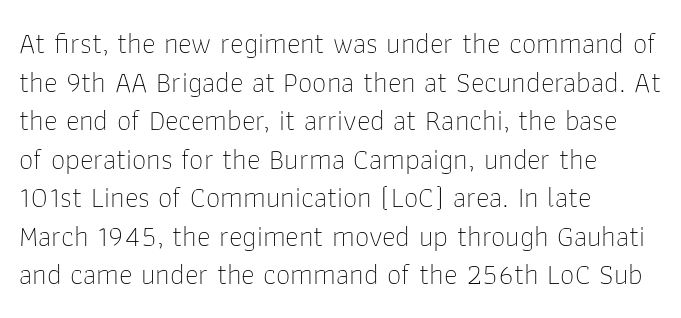
The image shows 29 px thin sans-serif type, upright; set left-aligned, normal line spacing (1.33x), normal letter spacing, not underlined; low stroke contrast and a medium x-height.
